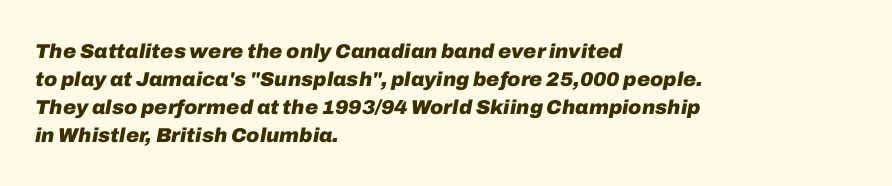
The image shows 20 px bold type, italic (leaning right); set left-aligned, normal line spacing (1.4x), normal letter spacing, not underlined.
